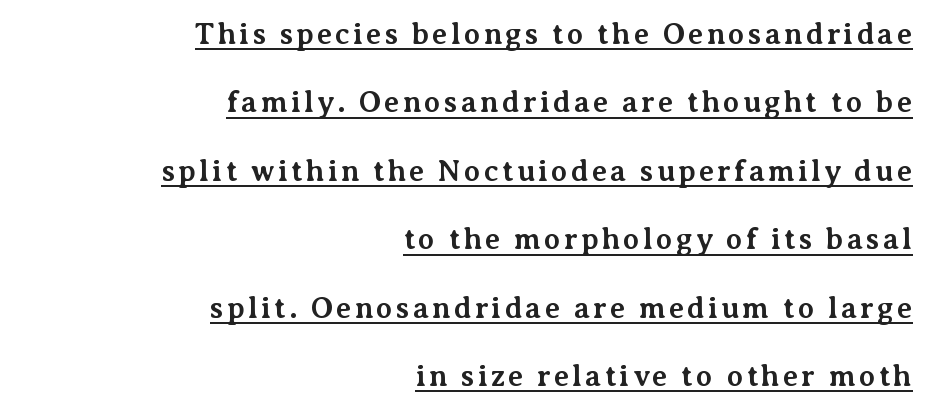
Q: Is the text bold? A: Yes.
Q: Is the text italic (slanted)? A: No, it is upright.
Q: Is the typeface a serif or a sans-serif typeface? A: Serif.
Q: Is the text underlined? A: Yes.
Q: How is the paragraph aligned? A: Right-aligned.
Q: Is the spacing between lines tight, normal or loose? A: Loose.
Q: Width (condensed, normal, or wide)? A: Normal.
Q: Stroke contrast? A: Medium.
Q: x-height? A: Medium.
Q: Monospaced? A: No.
